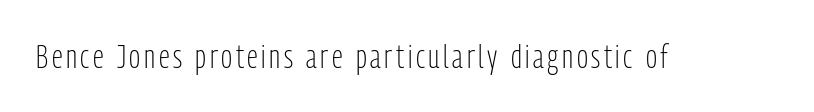
Check where the strokes stop: nothing finishes them off — pure sans. No chunkiness to these letters — they're not bold. Note the varied advance widths — an 'i' is clearly narrower than an 'm'. Letters rest on an invisible, unmarked baseline. Style check: upright.
